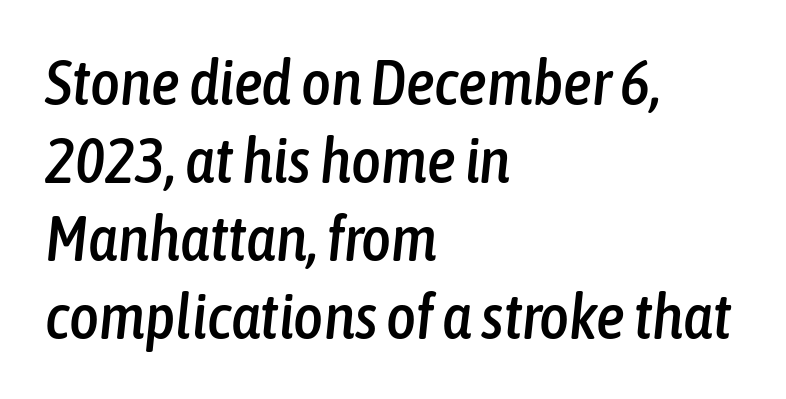
Style check: oblique. Casual observation: everything's shoved over to the left. Rule under the text: the space is simply empty. The face used here is proportionally spaced, like ordinary book or web type. Caption: standard tracking, unaltered.
